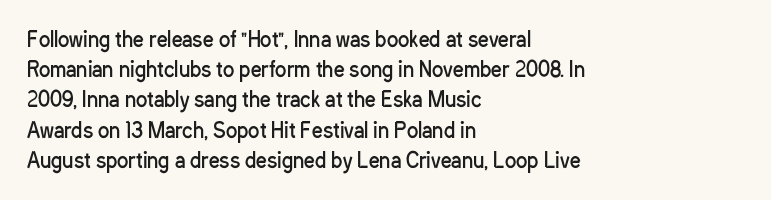
Regarding leading, the lines here are spaced in the standard way. Underline: absent. A classic flush-left, rag-right setting is used for this passage. Every character sits straight up, as roman type does.
